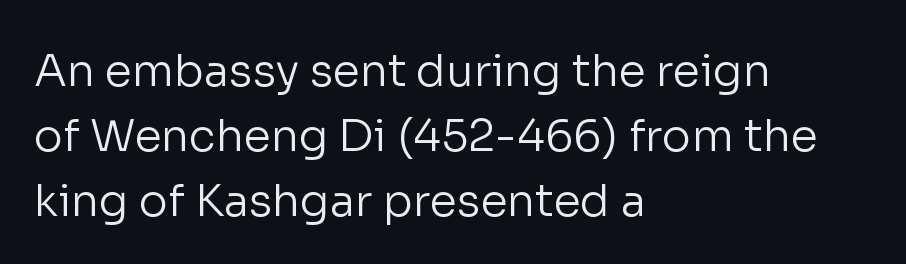
The image shows 44 px regular-weight sans-serif type, upright; set left-aligned, normal line spacing (1.48x), normal letter spacing, not underlined; low stroke contrast and a medium x-height.
